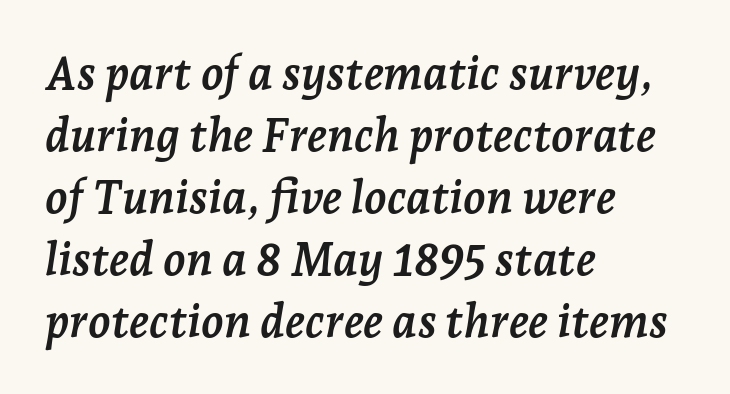
Q: Is the text bold? A: Yes.
Q: Is the text italic (slanted)? A: Yes, it leans right by about 7 degrees.
Q: Is the typeface a serif or a sans-serif typeface? A: Serif.
Q: Is the text underlined? A: No.
Q: How is the paragraph aligned? A: Left-aligned.
Q: Is the spacing between letters normal or unusually wide? A: Normal.
Q: Is the spacing between lines tight, normal or loose? A: Normal.
Q: Width (condensed, normal, or wide)? A: Normal.
Q: Stroke contrast? A: Low.
Q: x-height? A: Medium.
Q: Monospaced? A: No.
